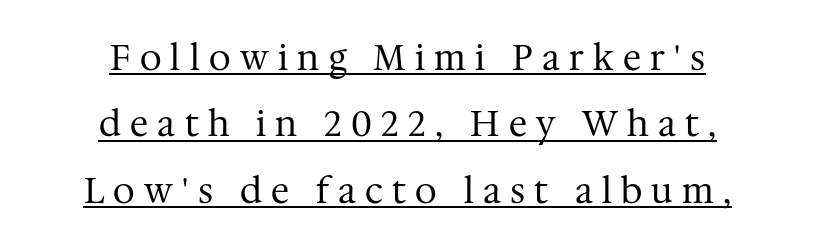
Q: Is the text bold? A: No.
Q: Is the text italic (slanted)? A: No, it is upright.
Q: Is the typeface a serif or a sans-serif typeface? A: Serif.
Q: Is the text underlined? A: Yes.
Q: How is the paragraph aligned? A: Centered.
Q: Is the spacing between letters normal or unusually wide? A: Unusually wide.
Q: Is the spacing between lines tight, normal or loose? A: Loose.
Q: Width (condensed, normal, or wide)? A: Normal.
Q: Stroke contrast? A: Medium.
Q: x-height? A: Medium.
Q: Monospaced? A: No.
